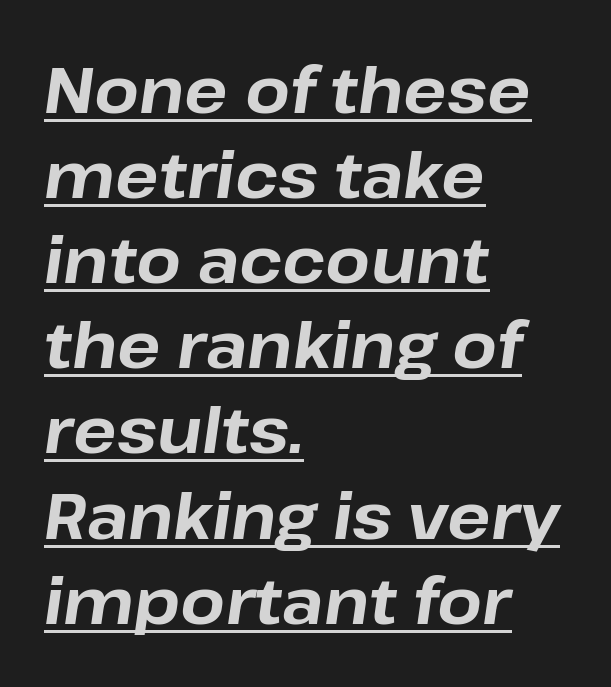
Letter spacing: default. The ragged edge is on the right, which tells us the setting is flush left. Students, observe: this is what conventionally led text looks like. Character widths vary here, with narrow letters taking less room than wide ones. Caption: lettering with a line underneath. The font is running at its bold setting.
